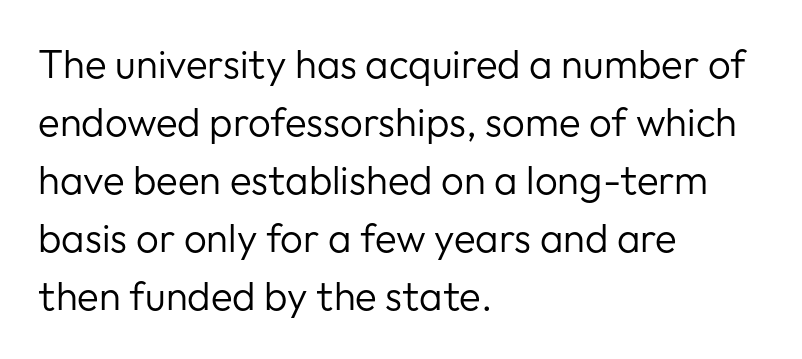
Q: Is the text bold? A: No.
Q: Is the text italic (slanted)? A: No, it is upright.
Q: Is the typeface a serif or a sans-serif typeface? A: Sans-serif.
Q: Is the text underlined? A: No.
Q: How is the paragraph aligned? A: Left-aligned.
Q: Is the spacing between letters normal or unusually wide? A: Normal.
Q: Is the spacing between lines tight, normal or loose? A: Normal.
Q: Width (condensed, normal, or wide)? A: Normal.
Q: Stroke contrast? A: Low.
Q: x-height? A: Medium.
Q: Monospaced? A: No.
